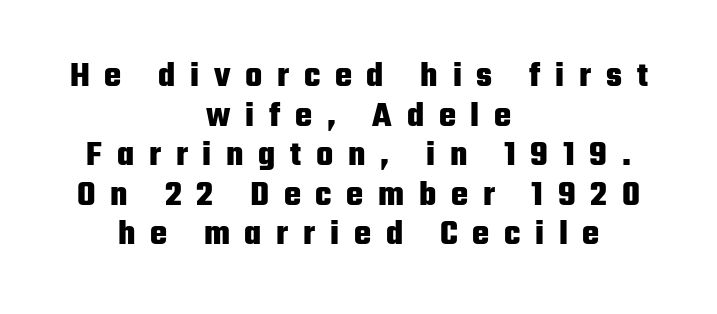
Q: Is the text bold? A: Yes.
Q: Is the text italic (slanted)? A: No, it is upright.
Q: Is the typeface a serif or a sans-serif typeface? A: Sans-serif.
Q: Is the text underlined? A: No.
Q: How is the paragraph aligned? A: Centered.
Q: Is the spacing between letters normal or unusually wide? A: Unusually wide.
Q: Is the spacing between lines tight, normal or loose? A: Tight.
Q: Width (condensed, normal, or wide)? A: Condensed.
Q: Stroke contrast? A: Low.
Q: x-height? A: Medium.
Q: Monospaced? A: No.
